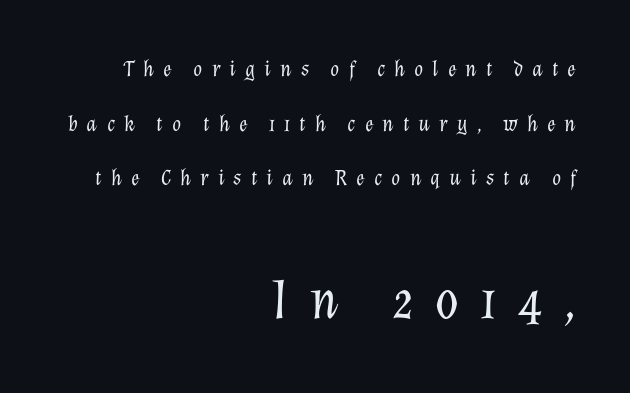
Q: Is the text bold? A: No.
Q: Is the text italic (slanted)? A: Yes, it leans right by about 12 degrees.
Q: Is the text underlined? A: No.
Q: How is the paragraph aligned? A: Right-aligned.
Q: Is the spacing between letters normal or unusually wide? A: Unusually wide.
Q: Is the spacing between lines tight, normal or loose? A: Loose.
Q: Which block of text is set in a larger size, the first (top) or the second (bottom)? A: The second (bottom) one.
Q: Width (condensed, normal, or wide)? A: Normal.
Q: Stroke contrast? A: Low.
Q: x-height? A: Medium.
Q: Monospaced? A: No.
